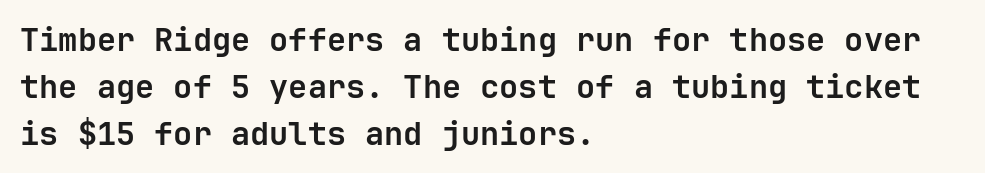
{"serif": "no", "italic": "no", "bold": "yes", "weight": "semibold", "width": "normal", "stroke_contrast": "low", "x_height": "medium", "underline": "no", "align": "left", "line_spacing": "normal", "line_spacing_ratio": 1.47, "letter_spacing": "normal", "letter_spacing_em": 0.0, "glyph_px": 32}
